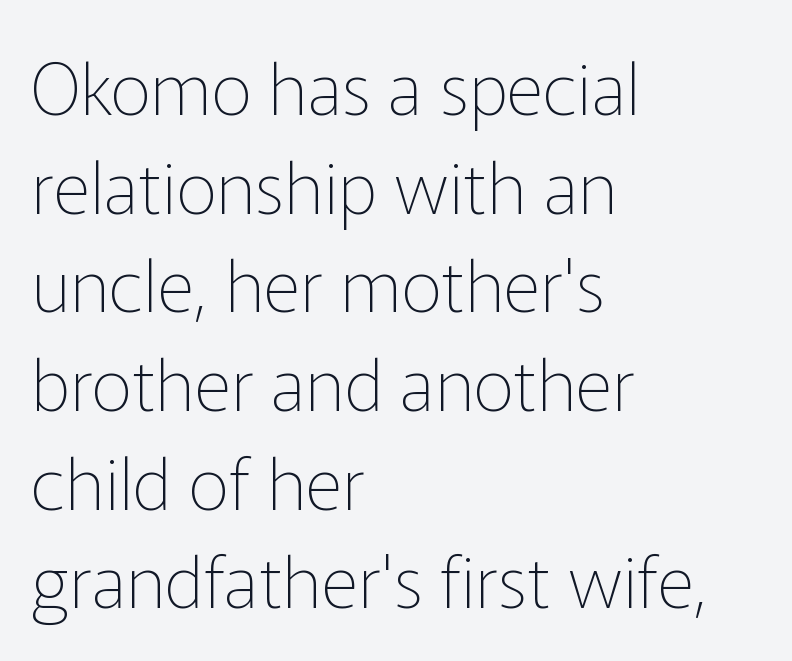
The image shows 72 px thin sans-serif type, upright; set left-aligned, normal line spacing (1.37x), normal letter spacing, not underlined; low stroke contrast and a medium x-height.
